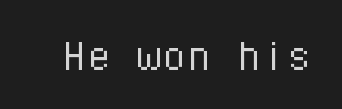
Q: Is the text bold? A: No.
Q: Is the text italic (slanted)? A: No, it is upright.
Q: Is the typeface a serif or a sans-serif typeface? A: Sans-serif.
Q: Is the text underlined? A: No.
Q: Is the spacing between letters normal or unusually wide? A: Normal.
Q: Width (condensed, normal, or wide)? A: Normal.
Q: Stroke contrast? A: Low.
Q: x-height? A: Medium.
Q: Monospaced? A: Yes.
